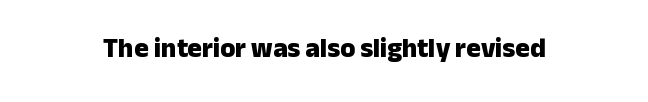
Q: Is the text bold? A: Yes.
Q: Is the text italic (slanted)? A: No, it is upright.
Q: Is the text underlined? A: No.
Q: Is the spacing between letters normal or unusually wide? A: Normal.
